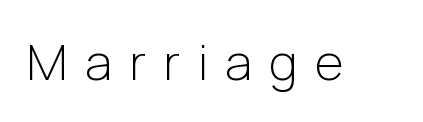
{"serif": "no", "italic": "no", "bold": "no", "weight": "light", "width": "normal", "stroke_contrast": "low", "x_height": "medium", "monospaced": "no", "underline": "no", "letter_spacing": "wide", "letter_spacing_em": 0.36, "glyph_px": 49}
